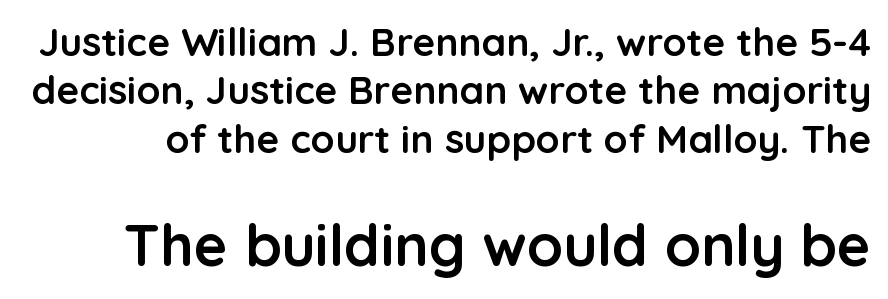
The image shows 58 px semibold sans-serif type, upright; set line spacing 1.24x, normal letter spacing, not underlined; the second (bottom) block is 1.49x larger; low stroke contrast and a medium x-height.
